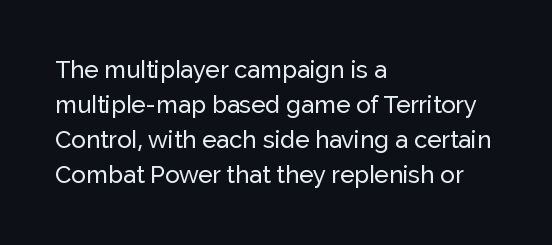
Style check: upright. The designer left line spacing at the default. Casual observation: everything's shoved over to the left. Tracking here is standard; glyphs follow each other at the usual distance. The foot of each line stays bare and open.
